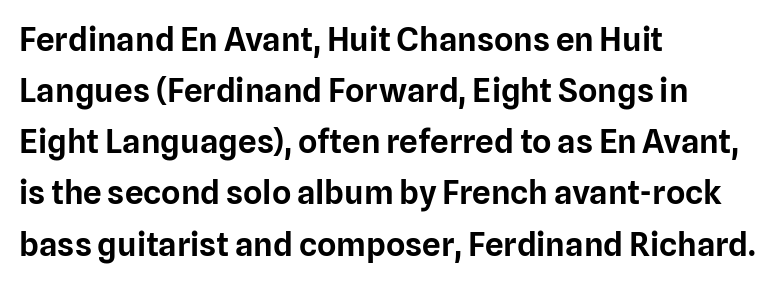
Q: Is the text italic (slanted)? A: No, it is upright.
Q: Is the typeface a serif or a sans-serif typeface? A: Sans-serif.
Q: Is the text underlined? A: No.
Q: How is the paragraph aligned? A: Left-aligned.
Q: Is the spacing between letters normal or unusually wide? A: Normal.
Q: Is the spacing between lines tight, normal or loose? A: Normal.
Q: Width (condensed, normal, or wide)? A: Normal.
Q: Stroke contrast? A: Low.
Q: x-height? A: Medium.
Q: Monospaced? A: No.
